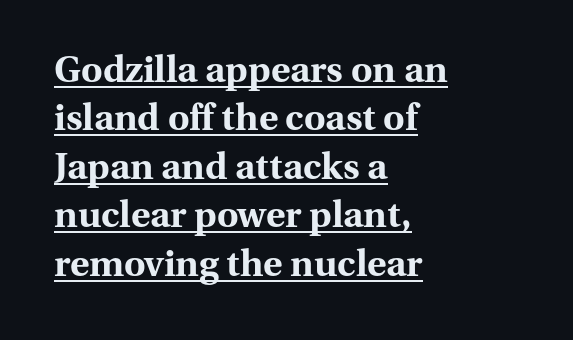
Q: Is the text bold? A: Yes.
Q: Is the text italic (slanted)? A: No, it is upright.
Q: Is the typeface a serif or a sans-serif typeface? A: Serif.
Q: Is the text underlined? A: Yes.
Q: How is the paragraph aligned? A: Left-aligned.
Q: Is the spacing between letters normal or unusually wide? A: Normal.
Q: Is the spacing between lines tight, normal or loose? A: Normal.
Q: Width (condensed, normal, or wide)? A: Normal.
Q: Stroke contrast? A: Medium.
Q: x-height? A: Medium.
Q: Monospaced? A: No.
